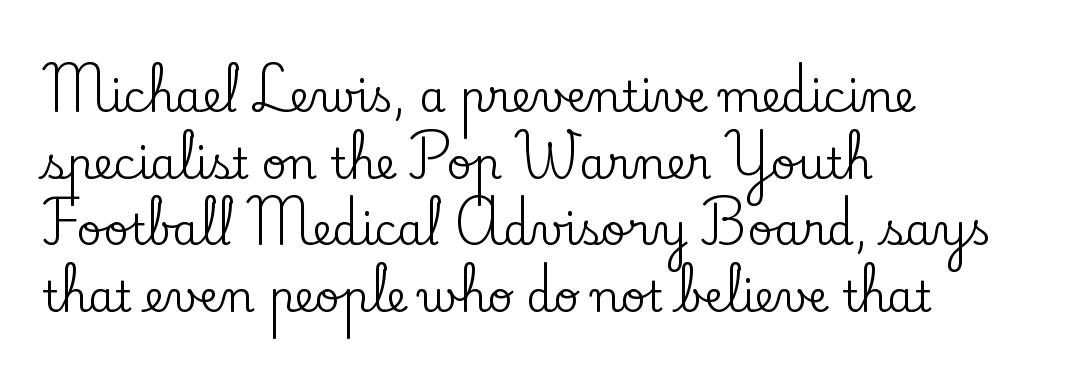
{"serif": "yes", "italic": "no", "width": "normal", "stroke_contrast": "low", "x_height": "small", "monospaced": "no", "underline": "no", "align": "left", "line_spacing": "normal", "line_spacing_ratio": 1.55, "letter_spacing": "normal", "letter_spacing_em": 0.0, "glyph_px": 43}
